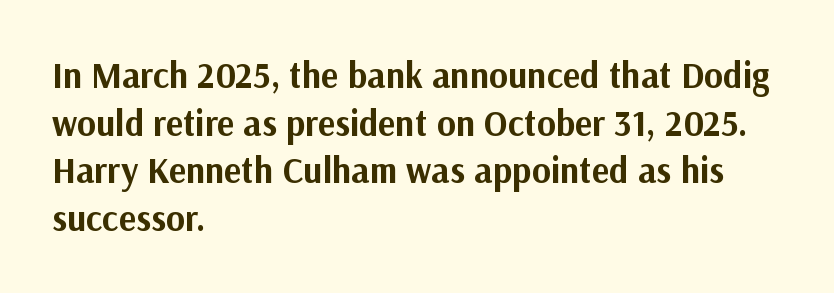
Varying glyph widths throughout — classic text-font behaviour. Normally led — the rows are evenly, conventionally spaced. Strong, thick strokes mark this as bold type. Does the lettering tilt? It doesn't — this is upright. The compositor pushed each line to the left boundary.
